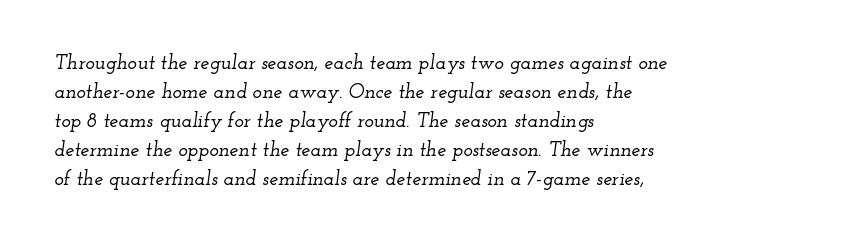
{"italic": "yes", "lean": "right", "slant_degrees": 12, "underline": "no", "align": "left", "line_spacing": "normal", "line_spacing_ratio": 1.45, "letter_spacing": "normal", "letter_spacing_em": 0.0, "glyph_px": 20}
